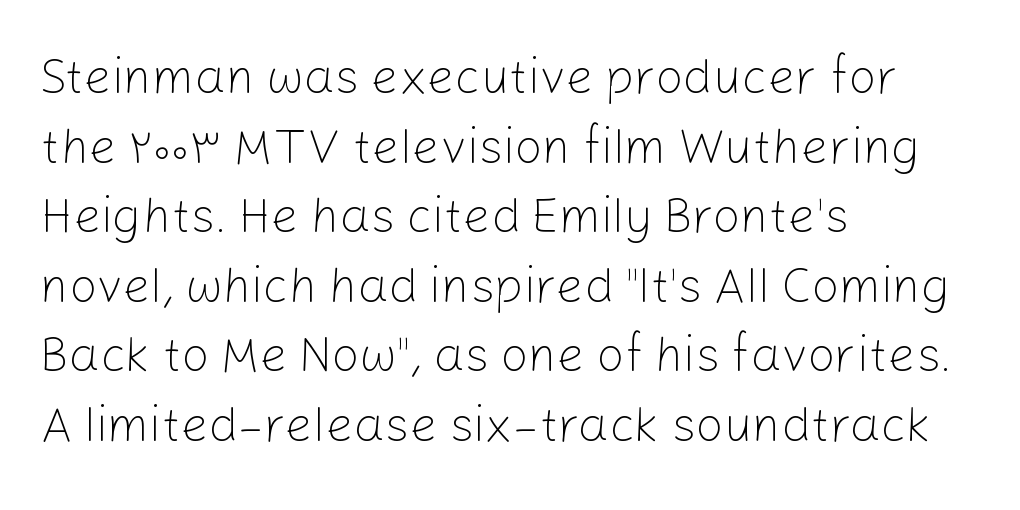
If you drew a line through each stem, it would be perfectly vertical. The vertical gap from one line to the next is medium. Standard letterfit; no display-style spreading of the glyphs. Letterform terminals end flat and unadorned throughout the passage. One-word summary of the alignment: left. Glance below the letters and you will spot only blank space.
